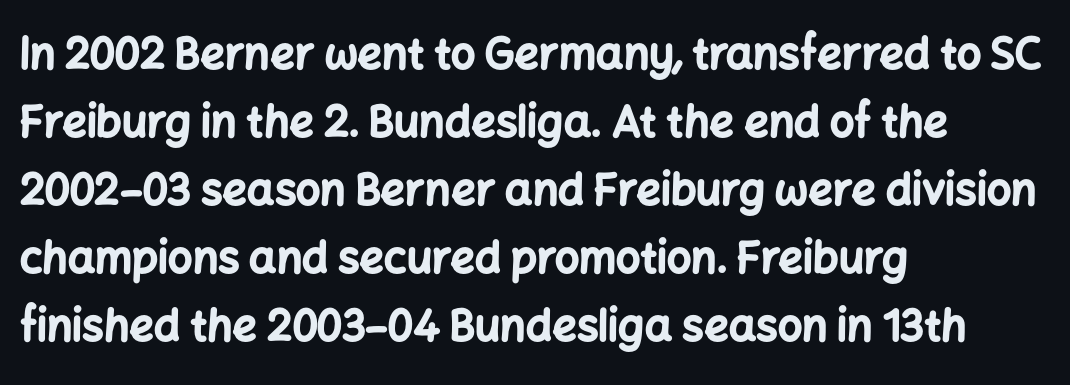
The passage shown is typeset with a sans-serif family. Looks like regular typesetting: each glyph gets only the width it needs. Notice how descenders clear the ascenders below comfortably — that's standard leading. Descenders hang freely into open space.
